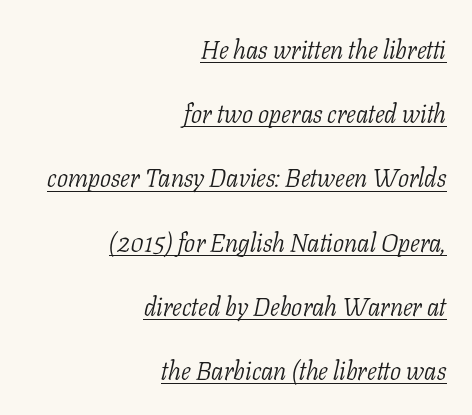
{"italic": "yes", "lean": "right", "slant_degrees": 11, "bold": "no", "underline": "yes", "align": "right", "line_spacing": "loose", "line_spacing_ratio": 2.47, "letter_spacing": "normal", "letter_spacing_em": 0.0, "glyph_px": 26}
